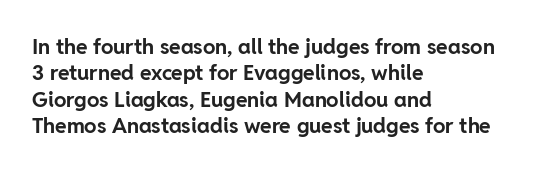
{"italic": "no", "bold": "yes", "underline": "no", "align": "left", "line_spacing": "normal", "line_spacing_ratio": 1.26, "letter_spacing": "normal", "letter_spacing_em": 0.0, "glyph_px": 21}
